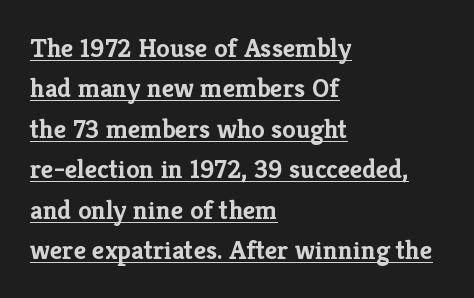
Q: Is the text bold? A: Yes.
Q: Is the text italic (slanted)? A: No, it is upright.
Q: Is the text underlined? A: Yes.
Q: How is the paragraph aligned? A: Left-aligned.
Q: Is the spacing between letters normal or unusually wide? A: Normal.
Q: Is the spacing between lines tight, normal or loose? A: Normal.
